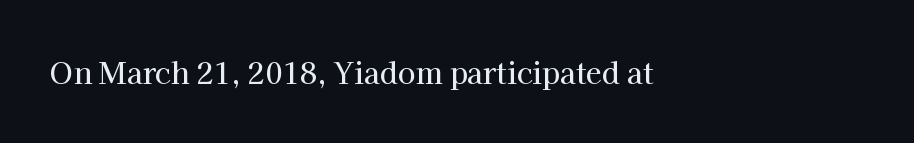
{"serif": "yes", "italic": "no", "width": "normal", "stroke_contrast": "high", "x_height": "medium", "monospaced": "no", "underline": "no", "align": "left", "letter_spacing": "normal", "letter_spacing_em": 0.0, "glyph_px": 29}
